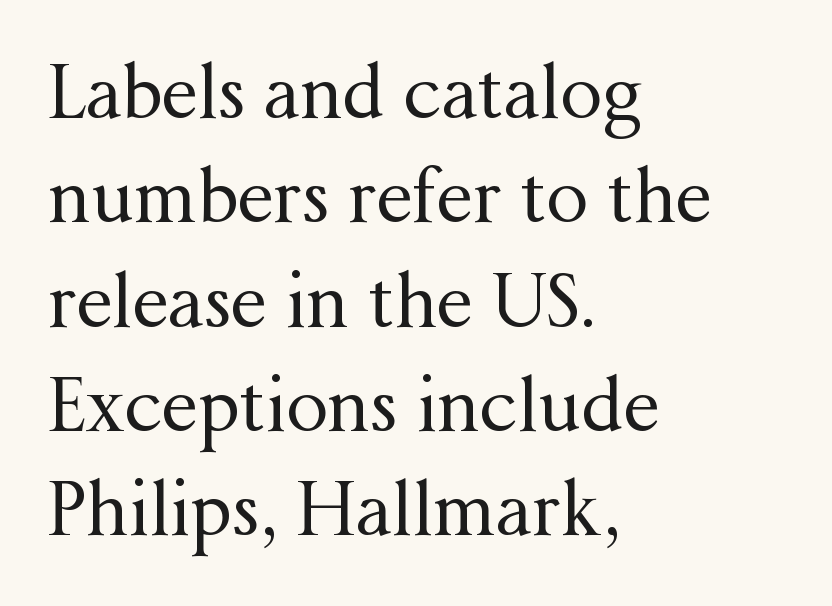
The tracking reads as untouched default to a designer's eye. Is this a fixed-width face? No — the glyphs have proportional, varying widths. Is there any slant? The stems are plumb. Classification — serif. Compared with a centered layout, this one pins lines to the left instead. The font is comparable to plain body text, perhaps lighter.
